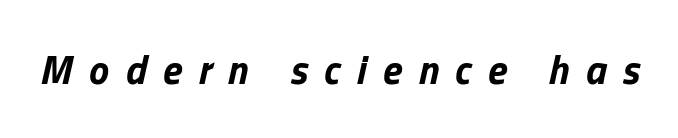
These lines carry a lot of weight — the face is fully bold. Do the characters align in a grid? No, the font is proportional. The gap between lines stays unmarked. The letters are slanted; this is an italic face. Substantial extra tracking has been applied to these lines.
